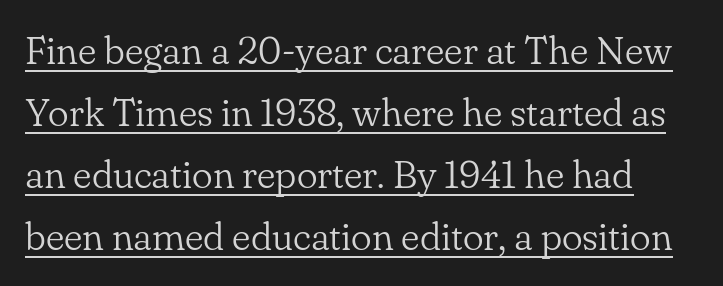
The image shows 39 px light serif type, upright; set normal line spacing (1.59x), normal letter spacing, underlined; low stroke contrast and a small x-height.
